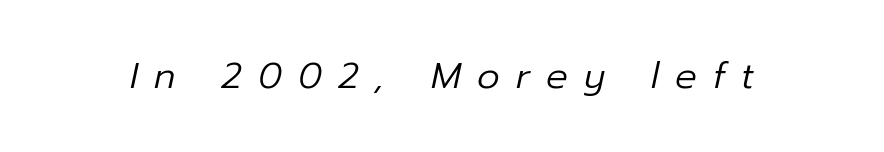
Q: Is the text bold? A: No.
Q: Is the text italic (slanted)? A: Yes, it leans right by about 12 degrees.
Q: Is the text underlined? A: No.
Q: Is the spacing between letters normal or unusually wide? A: Unusually wide.
Q: Width (condensed, normal, or wide)? A: Normal.
Q: Stroke contrast? A: Low.
Q: x-height? A: Medium.
Q: Monospaced? A: No.
